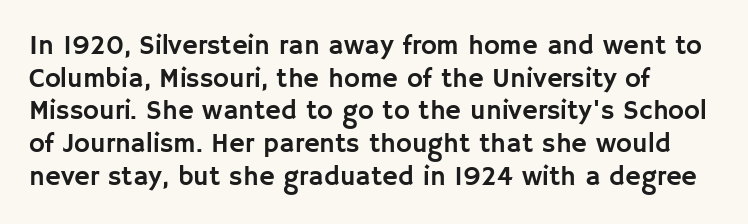
No word sits above an underline. The passage shown has conventional tracking throughout. Rendered with straight, roman letterforms.
